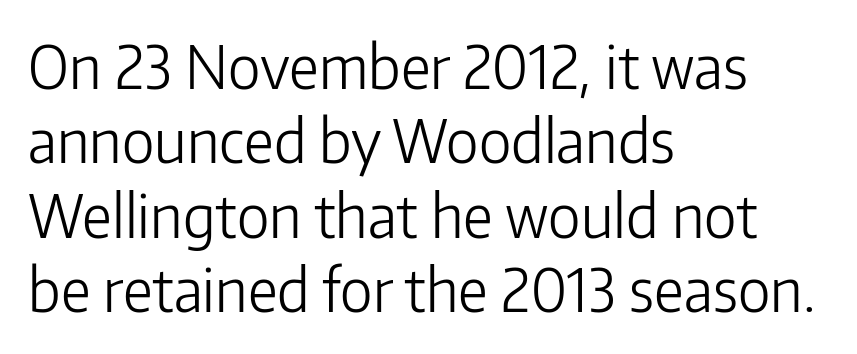
Q: Is the text bold? A: No.
Q: Is the text italic (slanted)? A: No, it is upright.
Q: Is the typeface a serif or a sans-serif typeface? A: Sans-serif.
Q: Is the text underlined? A: No.
Q: How is the paragraph aligned? A: Left-aligned.
Q: Is the spacing between letters normal or unusually wide? A: Normal.
Q: Is the spacing between lines tight, normal or loose? A: Normal.
Q: Width (condensed, normal, or wide)? A: Normal.
Q: Stroke contrast? A: Low.
Q: x-height? A: Medium.
Q: Monospaced? A: No.
